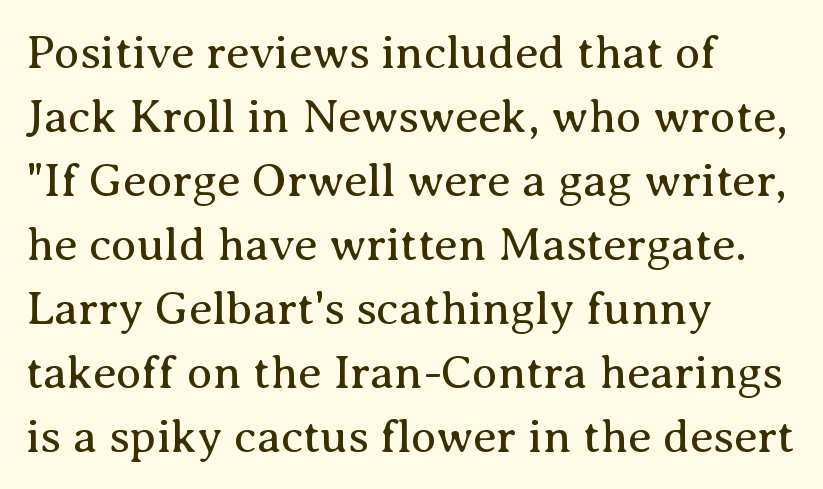
{"serif": "yes", "italic": "no", "bold": "no", "weight": "regular", "width": "normal", "stroke_contrast": "medium", "x_height": "medium", "monospaced": "no", "underline": "no", "align": "left", "line_spacing": "normal", "line_spacing_ratio": 1.36, "letter_spacing": "normal", "letter_spacing_em": 0.0, "glyph_px": 47}
